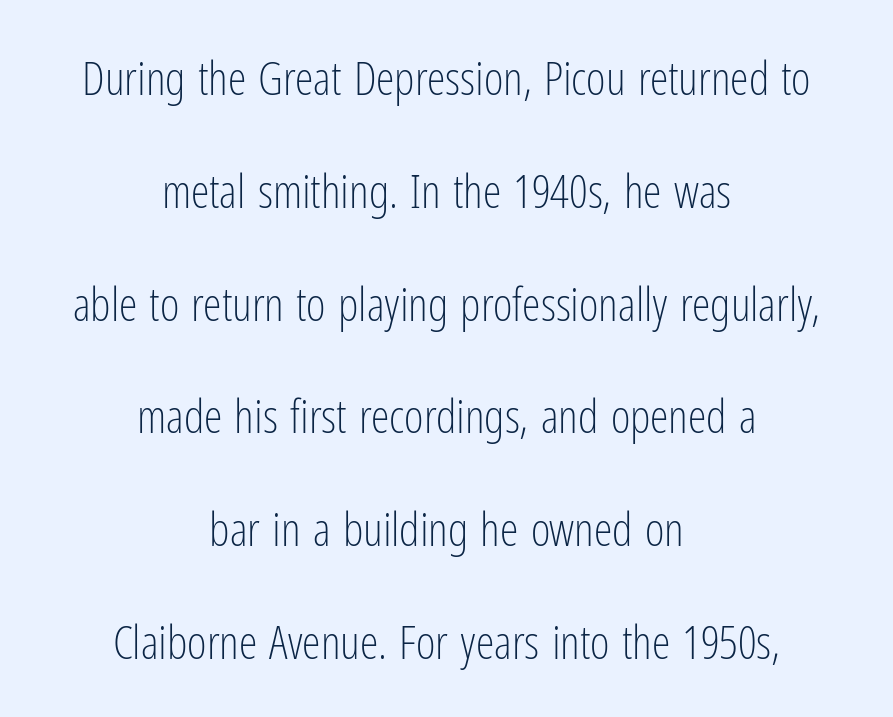
Q: Is the text bold? A: No.
Q: Is the text italic (slanted)? A: No, it is upright.
Q: Is the typeface a serif or a sans-serif typeface? A: Sans-serif.
Q: Is the text underlined? A: No.
Q: How is the paragraph aligned? A: Centered.
Q: Is the spacing between letters normal or unusually wide? A: Normal.
Q: Is the spacing between lines tight, normal or loose? A: Loose.
Q: Width (condensed, normal, or wide)? A: Condensed.
Q: Stroke contrast? A: Low.
Q: x-height? A: Medium.
Q: Monospaced? A: No.
